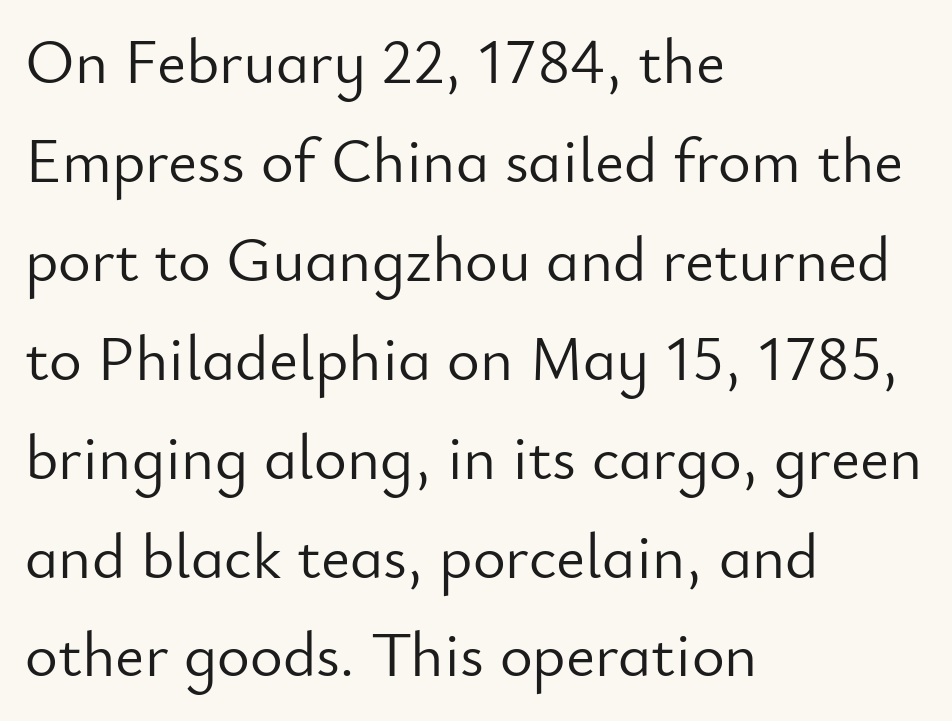
Q: Is the text bold? A: No.
Q: Is the text italic (slanted)? A: No, it is upright.
Q: Is the typeface a serif or a sans-serif typeface? A: Sans-serif.
Q: Is the text underlined? A: No.
Q: How is the paragraph aligned? A: Left-aligned.
Q: Is the spacing between letters normal or unusually wide? A: Normal.
Q: Is the spacing between lines tight, normal or loose? A: Normal.
Q: Width (condensed, normal, or wide)? A: Normal.
Q: Stroke contrast? A: Low.
Q: x-height? A: Small.
Q: Monospaced? A: No.
